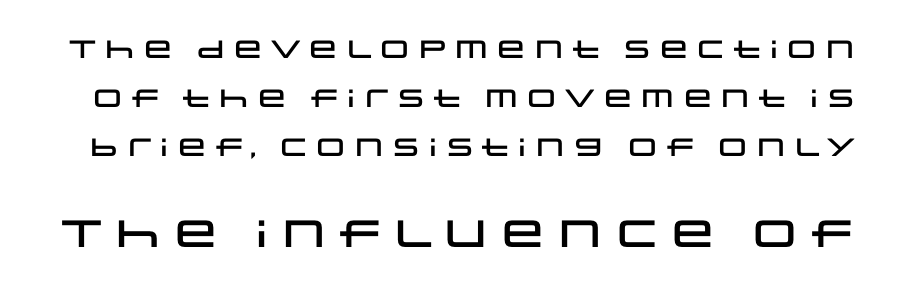
Grotesque or geometric, the face here clearly has no serifs. Between one letter and the next there's only the usual sliver of space. Glance below the letters and you will spot only blank space. Here the designer chose a conventional face with non-uniform glyph widths. A student would notice the bottom passage is typeset larger than what precedes it. Ordinary non-slanted type is in use.
